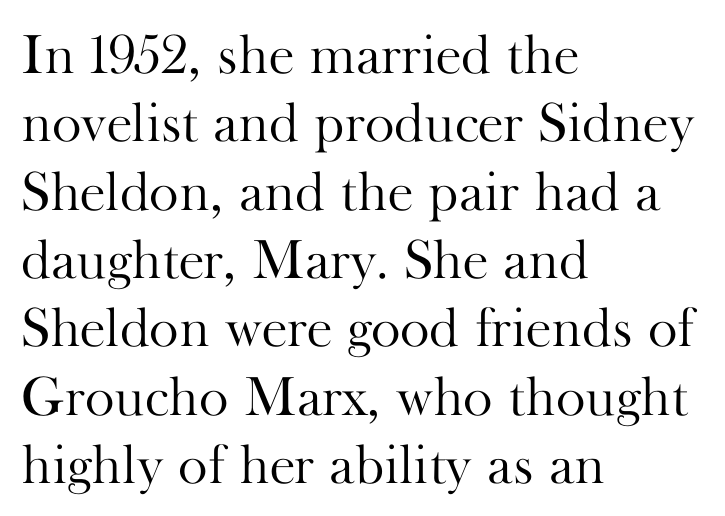
The image shows 56 px light serif type, upright; set left-aligned, line spacing 1.22x, normal letter spacing, not underlined; high stroke contrast and a small x-height.
